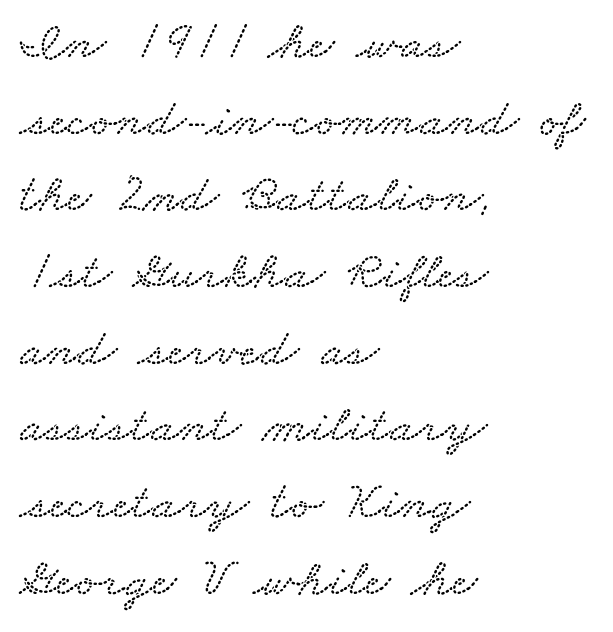
Q: Is the text underlined? A: No.
Q: How is the paragraph aligned? A: Left-aligned.
Q: Is the spacing between letters normal or unusually wide? A: Normal.
Q: Is the spacing between lines tight, normal or loose? A: Normal.
Q: Width (condensed, normal, or wide)? A: Wide.
Q: Stroke contrast? A: Low.
Q: x-height? A: Small.
Q: Monospaced? A: No.
